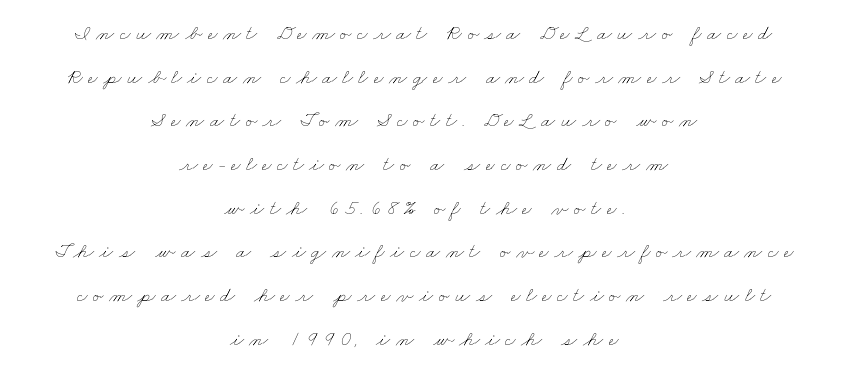
These lines stand farther apart than default settings would place them. Check the space under the baseline: it is left empty. Letter spacing: wide. The passage is arranged like a title page — every line centered.
